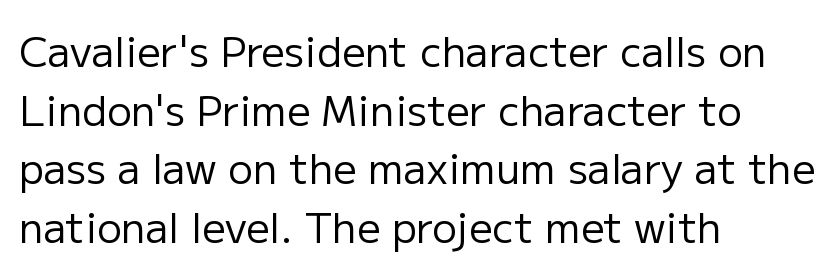
The typesetter chose a ragged-right arrangement here. The passage shown is typeset with a sans-serif family. Stems and bowls with no extra thickness — not bold. Letters rest on an invisible, unmarked baseline. Style check: upright.
